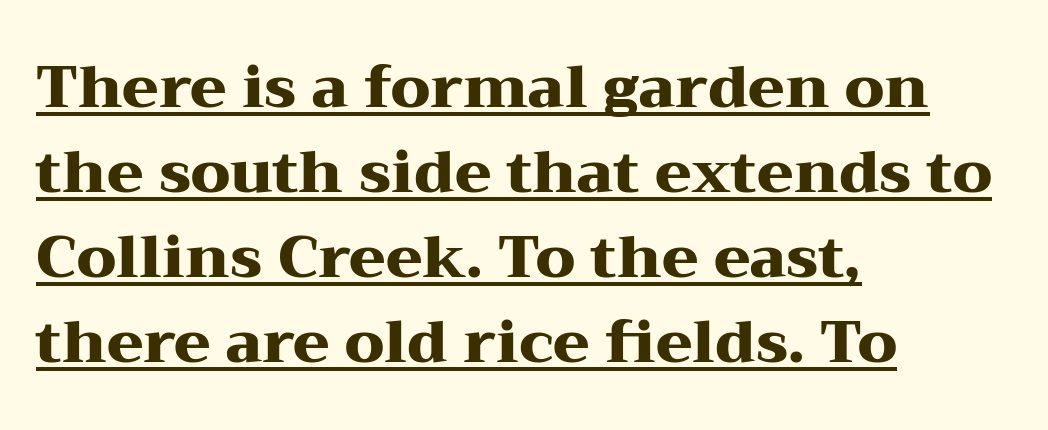
The letters advance in unequal steps, a hallmark of proportional type. Left-aligned paragraph, ragged on the right. How heavy is the stroke? Heavy — this is a bold. A continuous stroke trails under the words, as in a hyperlink. No italicization has been applied; the sample stays upright.
